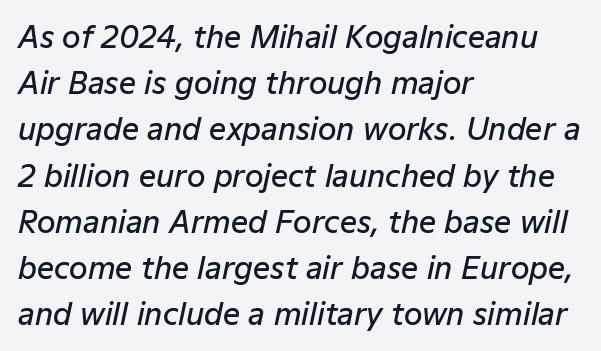
The image shows 30 px semibold type, italic (leaning right); set left-aligned, normal line spacing (1.54x), normal letter spacing, not underlined; low stroke contrast and a medium x-height.
